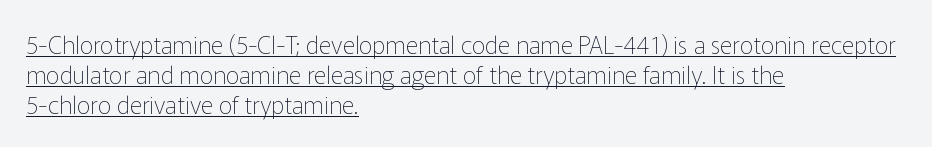
Each line starts at the same left margin while the right side varies. The characters are drawn with everyday or finer stroke widths. Posture: vertical. These lines keep a tight, regular rhythm from letter to letter. Underlined type.
